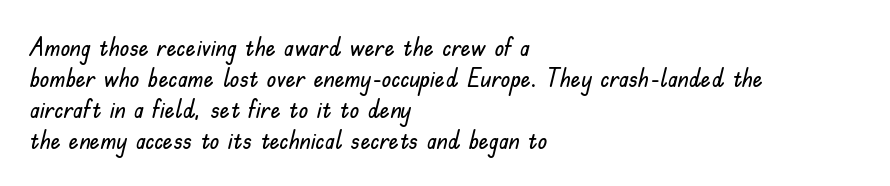
Q: Is the text italic (slanted)? A: Yes.
Q: Is the text underlined? A: No.
Q: How is the paragraph aligned? A: Left-aligned.
Q: Is the spacing between letters normal or unusually wide? A: Normal.
